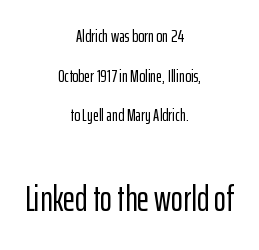
The image shows 37 px condensed sans-serif type, upright; set centered, loose line spacing (2.2x), normal letter spacing, not underlined; the second (bottom) block is 2.06x larger; low stroke contrast and a medium x-height.
